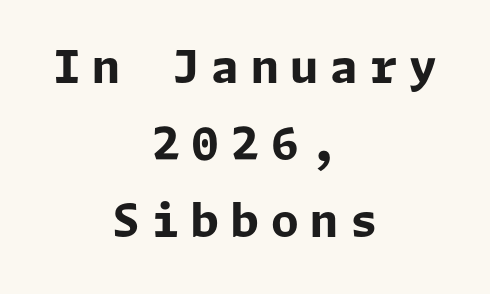
The image shows 45 px bold sans-serif type, upright; set centered, line spacing 1.71x, unusually wide letter spacing (+0.26 em), not underlined; low stroke contrast and a medium x-height.
